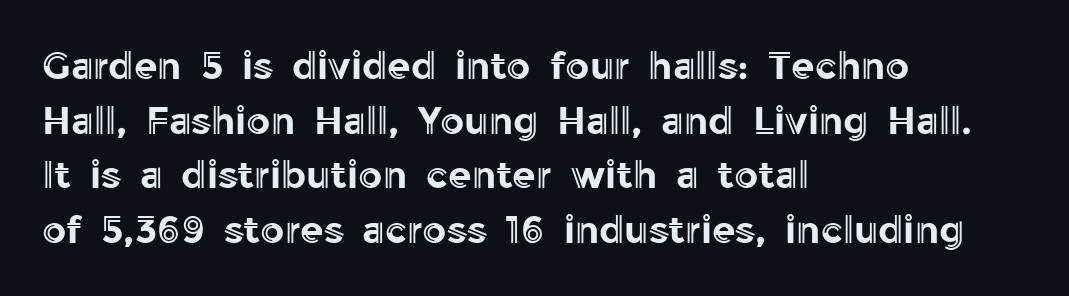
{"italic": "no", "width": "normal", "x_height": "medium", "monospaced": "no", "underline": "no", "align": "left", "line_spacing": "normal", "line_spacing_ratio": 1.44, "letter_spacing": "normal", "letter_spacing_em": 0.0, "glyph_px": 38}
